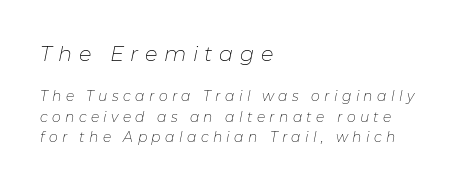
{"italic": "yes", "lean": "right", "slant_degrees": 11, "bold": "no", "underline": "no", "align": "left", "line_spacing": "normal", "line_spacing_ratio": 1.46, "letter_spacing": "wide", "letter_spacing_em": 0.31, "larger_block": "first", "size_ratio": 1.5, "glyph_px": 21}
